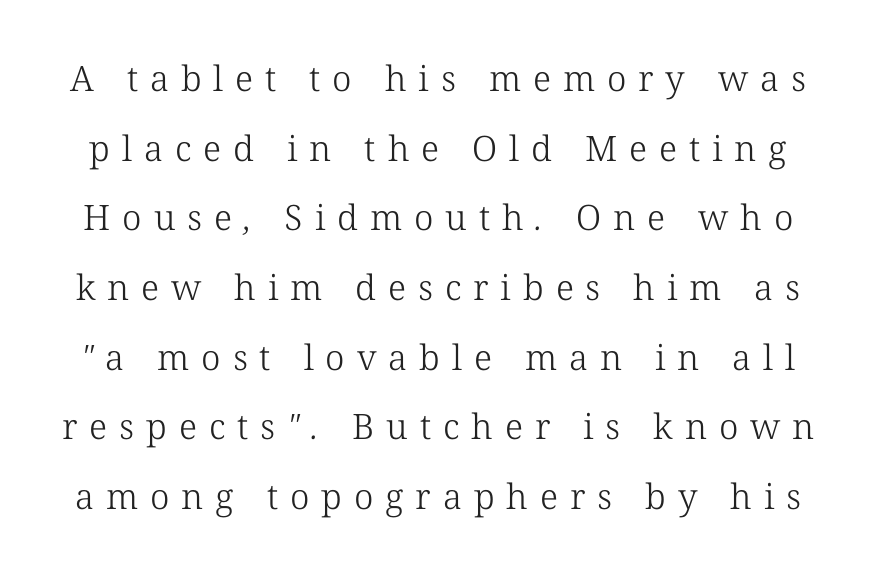
{"serif": "yes", "bold": "no", "weight": "light", "width": "normal", "stroke_contrast": "low", "x_height": "medium", "monospaced": "no", "underline": "no", "line_spacing": "loose", "line_spacing_ratio": 1.99, "letter_spacing": "wide", "letter_spacing_em": 0.34, "glyph_px": 35}
